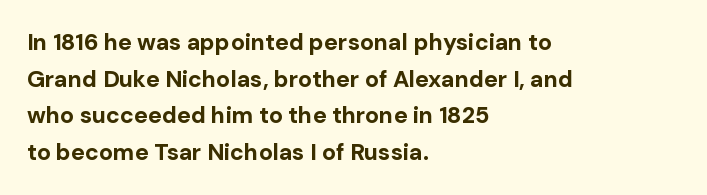
{"italic": "no", "bold": "yes", "underline": "no", "align": "left", "line_spacing": "normal", "line_spacing_ratio": 1.59, "letter_spacing": "normal", "letter_spacing_em": 0.0, "glyph_px": 23}
